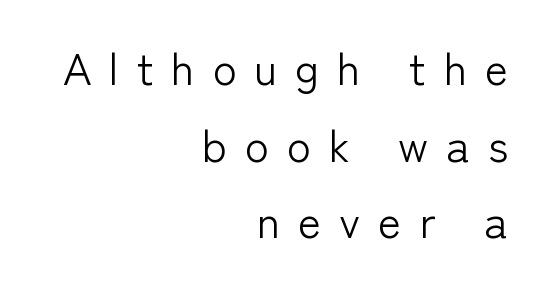
Q: Is the text bold? A: No.
Q: Is the text italic (slanted)? A: No, it is upright.
Q: Is the typeface a serif or a sans-serif typeface? A: Sans-serif.
Q: Is the text underlined? A: No.
Q: How is the paragraph aligned? A: Right-aligned.
Q: Is the spacing between letters normal or unusually wide? A: Unusually wide.
Q: Width (condensed, normal, or wide)? A: Normal.
Q: Stroke contrast? A: Low.
Q: x-height? A: Medium.
Q: Monospaced? A: No.
